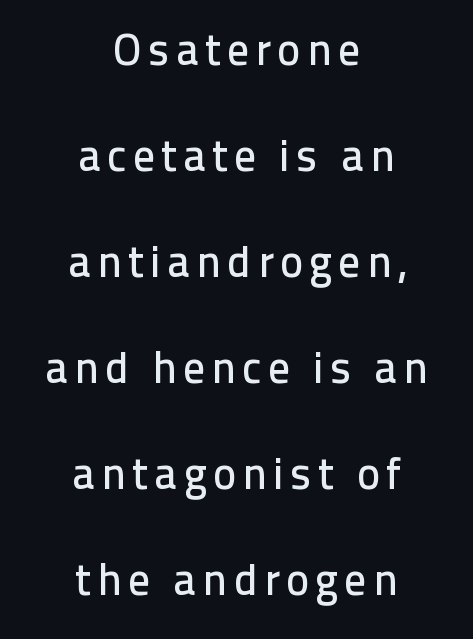
The image shows 44 px sans-serif type, upright; set centered, loose line spacing (2.41x), not underlined; low stroke contrast and a medium x-height.
